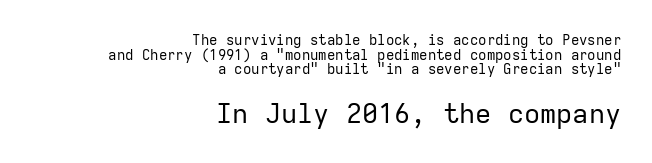
The image shows 27 px text type, upright; set right-aligned, tight line spacing (1.04x), normal letter spacing, not underlined; the second (bottom) block is 1.93x larger.
